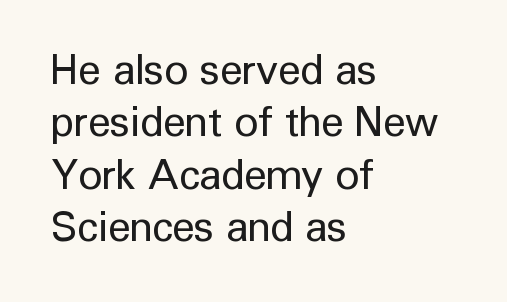
{"serif": "no", "italic": "no", "bold": "no", "weight": "regular", "width": "normal", "stroke_contrast": "low", "x_height": "medium", "monospaced": "no", "underline": "no", "align": "left", "line_spacing": "normal", "line_spacing_ratio": 1.28, "letter_spacing": "normal", "letter_spacing_em": 0.0, "glyph_px": 41}
